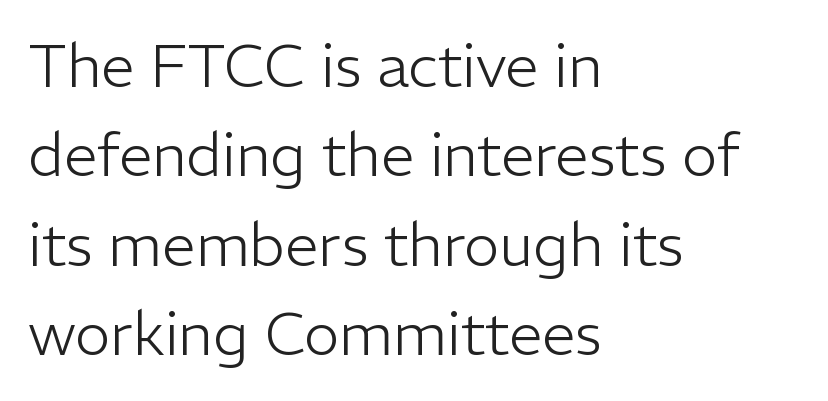
{"serif": "no", "italic": "no", "bold": "no", "weight": "light", "width": "normal", "stroke_contrast": "low", "x_height": "medium", "monospaced": "no", "underline": "no", "align": "left", "line_spacing": "normal", "line_spacing_ratio": 1.49, "letter_spacing": "normal", "letter_spacing_em": 0.0, "glyph_px": 60}
